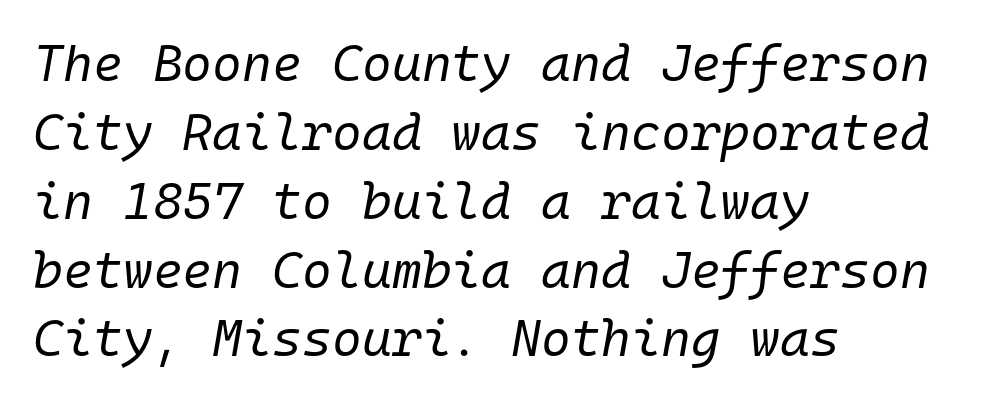
Q: Is the text bold? A: No.
Q: Is the text italic (slanted)? A: Yes, it leans right by about 10 degrees.
Q: Is the text underlined? A: No.
Q: How is the paragraph aligned? A: Left-aligned.
Q: Is the spacing between letters normal or unusually wide? A: Normal.
Q: Is the spacing between lines tight, normal or loose? A: Normal.
Q: Width (condensed, normal, or wide)? A: Normal.
Q: Stroke contrast? A: Low.
Q: x-height? A: Medium.
Q: Monospaced? A: Yes.
